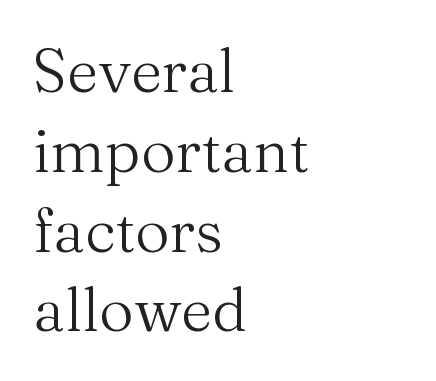
Interline gaps are of average width in this sample. Bold? No — there's no thickening of the strokes. These lines are set flush left with a ragged right edge. Ordinary non-slanted type is in use. Character widths vary here, with narrow letters taking less room than wide ones.
